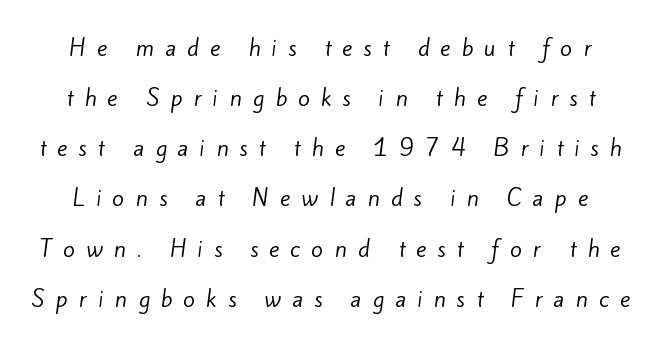
{"bold": "no", "underline": "no", "line_spacing": "loose", "line_spacing_ratio": 2.28, "letter_spacing": "wide", "letter_spacing_em": 0.5, "glyph_px": 22}
